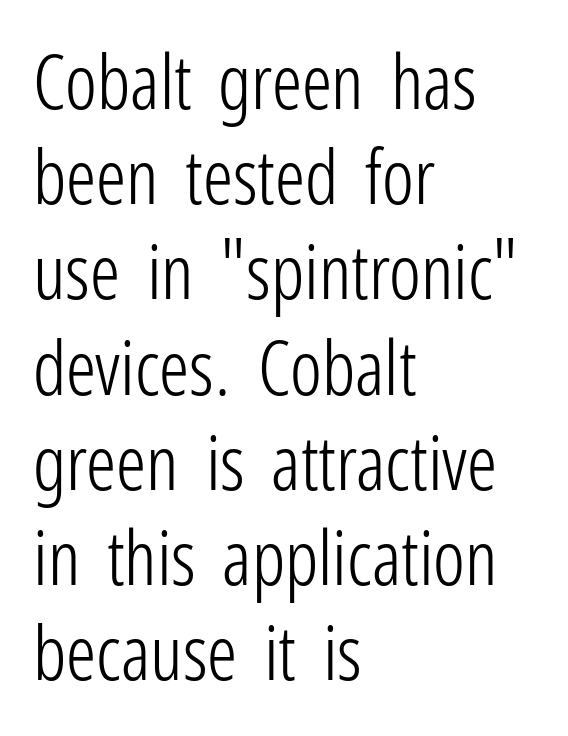
The image shows 75 px light, condensed sans-serif type, upright; set left-aligned, normal line spacing (1.27x), normal letter spacing, not underlined; low stroke contrast and a medium x-height.
